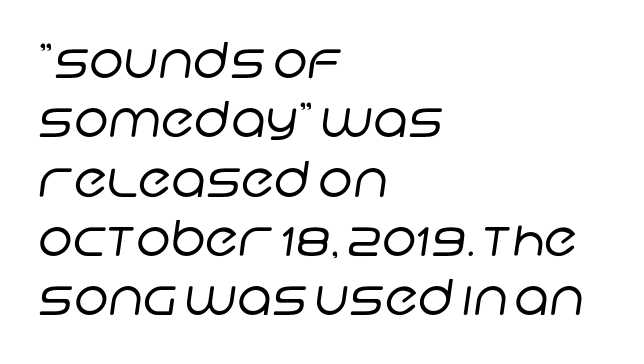
Q: Is the text bold? A: No.
Q: Is the typeface a serif or a sans-serif typeface? A: Sans-serif.
Q: Is the text underlined? A: No.
Q: How is the paragraph aligned? A: Left-aligned.
Q: Is the spacing between letters normal or unusually wide? A: Normal.
Q: Width (condensed, normal, or wide)? A: Normal.
Q: Stroke contrast? A: Low.
Q: x-height? A: Large.
Q: Monospaced? A: No.
